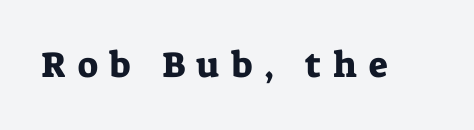
Q: Is the text italic (slanted)? A: No, it is upright.
Q: Is the typeface a serif or a sans-serif typeface? A: Serif.
Q: Is the text underlined? A: No.
Q: Is the spacing between letters normal or unusually wide? A: Unusually wide.
Q: Width (condensed, normal, or wide)? A: Normal.
Q: Stroke contrast? A: Low.
Q: x-height? A: Medium.
Q: Monospaced? A: No.
